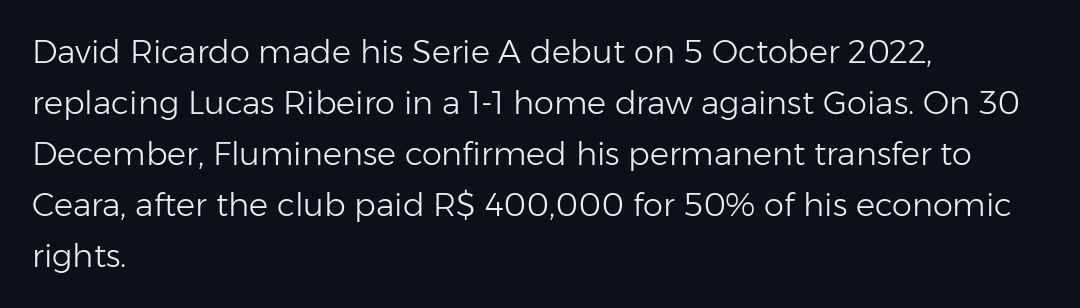
Q: Is the text bold? A: No.
Q: Is the text italic (slanted)? A: No, it is upright.
Q: Is the typeface a serif or a sans-serif typeface? A: Sans-serif.
Q: Is the text underlined? A: No.
Q: How is the paragraph aligned? A: Left-aligned.
Q: Is the spacing between letters normal or unusually wide? A: Normal.
Q: Is the spacing between lines tight, normal or loose? A: Normal.
Q: Width (condensed, normal, or wide)? A: Normal.
Q: Stroke contrast? A: Low.
Q: x-height? A: Medium.
Q: Monospaced? A: No.
